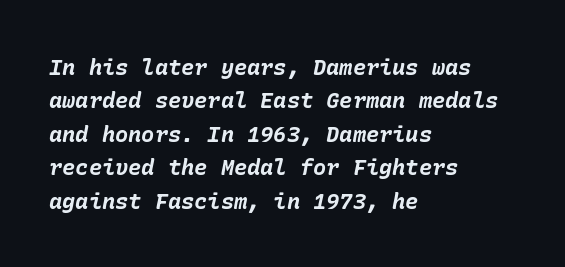
No word sits above an underline. How are the letters spaced? Ordinarily, with no added tracking. Does the lettering tilt? It does — this is italic. Every row of glyphs begins at an identical x-position on the left.
